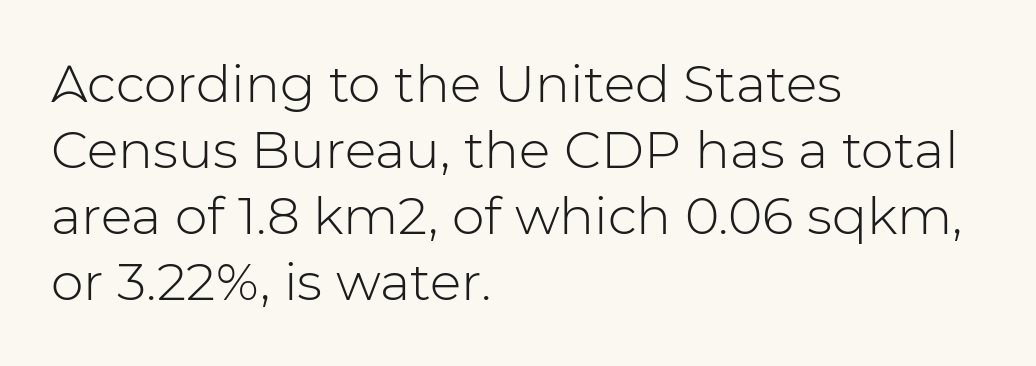
{"serif": "no", "italic": "no", "bold": "no", "weight": "light", "width": "normal", "stroke_contrast": "low", "x_height": "medium", "monospaced": "no", "underline": "no", "align": "left", "line_spacing": "normal", "line_spacing_ratio": 1.27, "letter_spacing": "normal", "letter_spacing_em": 0.0, "glyph_px": 52}
